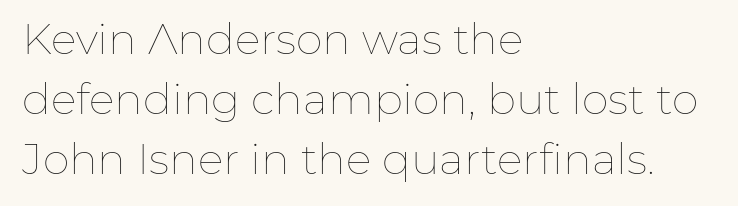
The image shows 43 px thin type, upright; set left-aligned, normal line spacing (1.4x), normal letter spacing, not underlined; low stroke contrast and a medium x-height.
